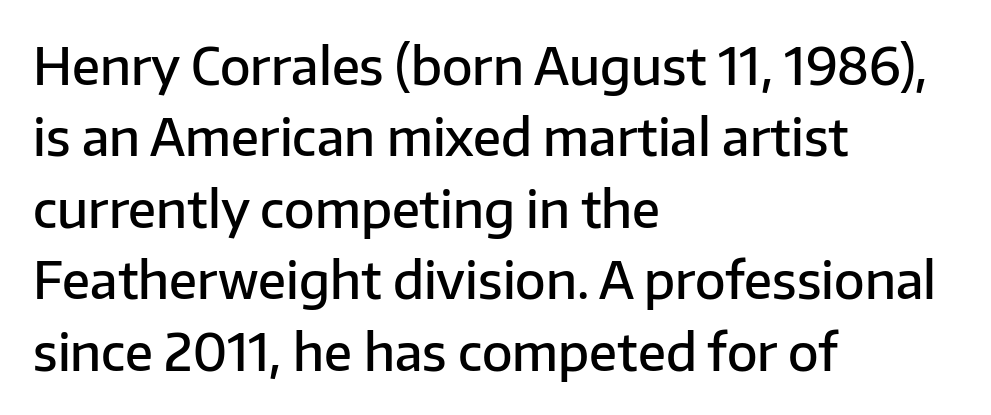
The image shows 50 px semibold sans-serif type, upright; set left-aligned, normal line spacing (1.43x), normal letter spacing, not underlined; low stroke contrast and a medium x-height.
